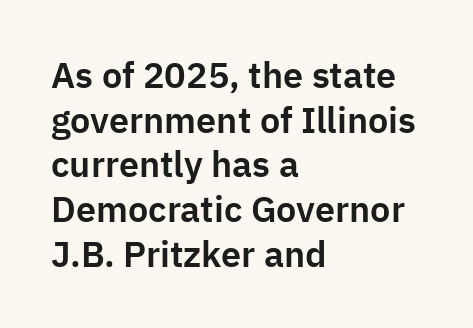
{"serif": "no", "italic": "no", "width": "normal", "stroke_contrast": "low", "x_height": "medium", "monospaced": "no", "underline": "no", "align": "left", "line_spacing_ratio": 1.24, "letter_spacing": "normal", "letter_spacing_em": 0.0, "glyph_px": 36}
